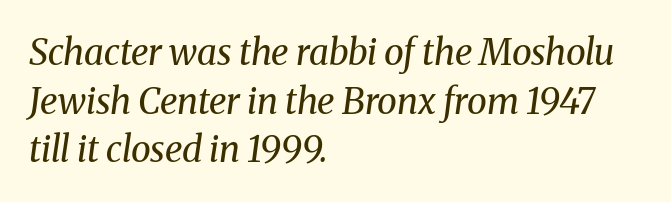
{"serif": "yes", "italic": "yes", "lean": "right", "slant_degrees": 8, "bold": "no", "weight": "regular", "width": "normal", "stroke_contrast": "medium", "x_height": "medium", "monospaced": "no", "underline": "no", "align": "left", "line_spacing": "normal", "line_spacing_ratio": 1.35, "letter_spacing": "normal", "letter_spacing_em": 0.0, "glyph_px": 36}
